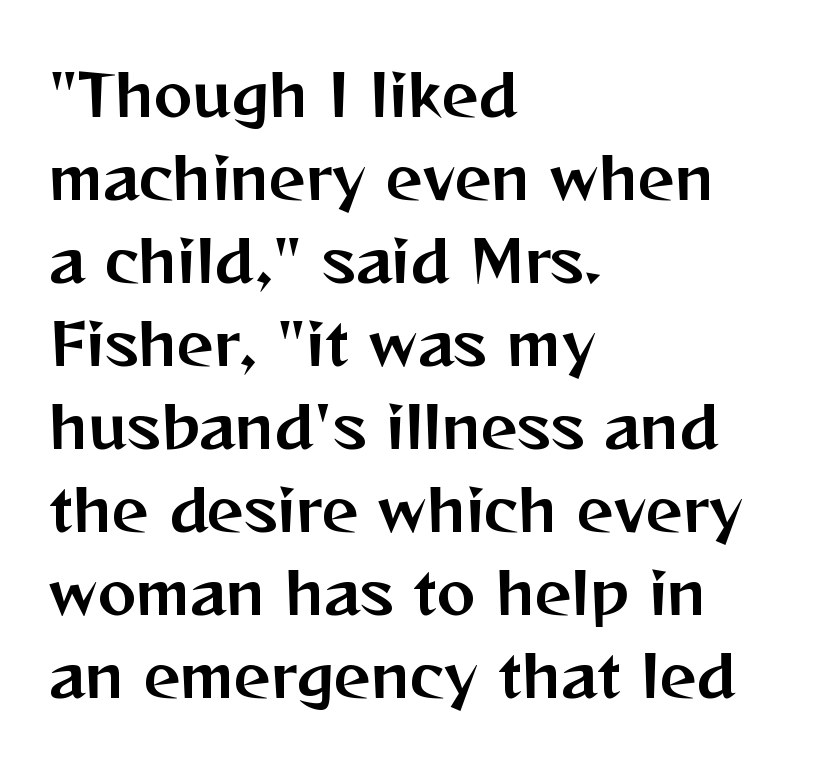
Q: Is the text italic (slanted)? A: No, it is upright.
Q: Is the typeface a serif or a sans-serif typeface? A: Sans-serif.
Q: Is the text underlined? A: No.
Q: How is the paragraph aligned? A: Left-aligned.
Q: Is the spacing between letters normal or unusually wide? A: Normal.
Q: Is the spacing between lines tight, normal or loose? A: Normal.
Q: Width (condensed, normal, or wide)? A: Normal.
Q: Stroke contrast? A: Medium.
Q: x-height? A: Medium.
Q: Monospaced? A: No.
